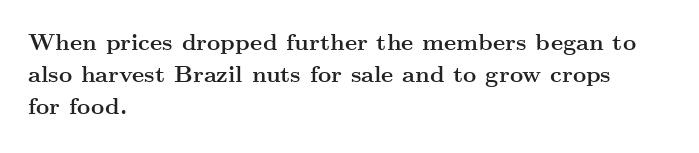
Teacher's note: observe the even left margin — that is flush-left alignment. Tracking here is standard; glyphs follow each other at the usual distance. Horizontal bands of white between lines are of average thickness. Is the type bold? Yes — the strokes are clearly thick and heavy. This is the regular roman posture of the typeface.
